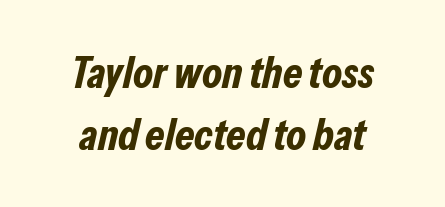
Q: Is the text bold? A: Yes.
Q: Is the text italic (slanted)? A: Yes, it leans right by about 13 degrees.
Q: Is the text underlined? A: No.
Q: Is the spacing between letters normal or unusually wide? A: Normal.
Q: Is the spacing between lines tight, normal or loose? A: Normal.
Q: Width (condensed, normal, or wide)? A: Condensed.
Q: Stroke contrast? A: Low.
Q: x-height? A: Medium.
Q: Monospaced? A: No.
